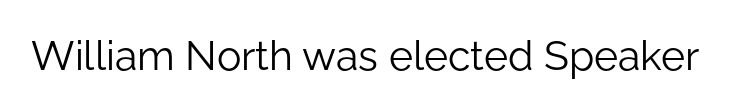
The image shows 41 px light sans-serif type, upright; set normal letter spacing, not underlined; low stroke contrast and a medium x-height.
